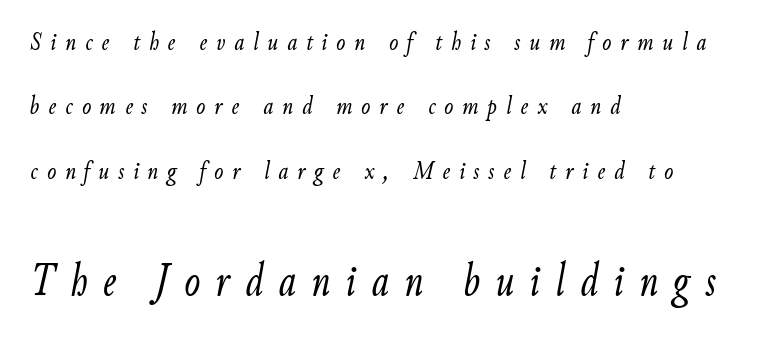
The later block is typeset at a bigger size than the earlier block. The glyphs are unaccompanied by any horizontal stroke below them. The cut favours lightness, reaching ordinary text weight at its darkest. A great deal of white space separates one row of letters from the next.
